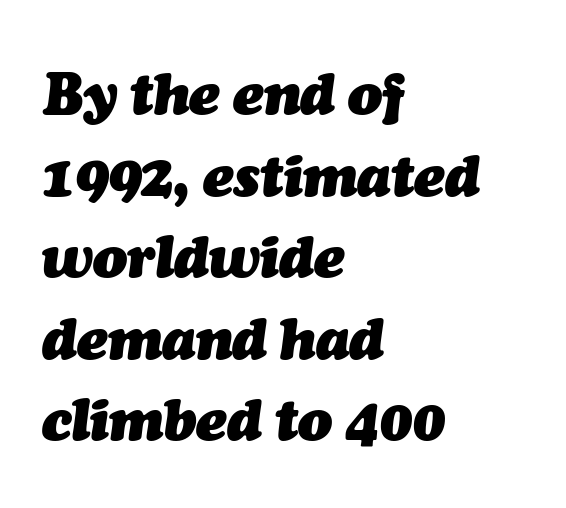
The image shows 57 px heavy type, italic (leaning right); set left-aligned, normal line spacing (1.43x), normal letter spacing, not underlined; medium stroke contrast and a medium x-height.
